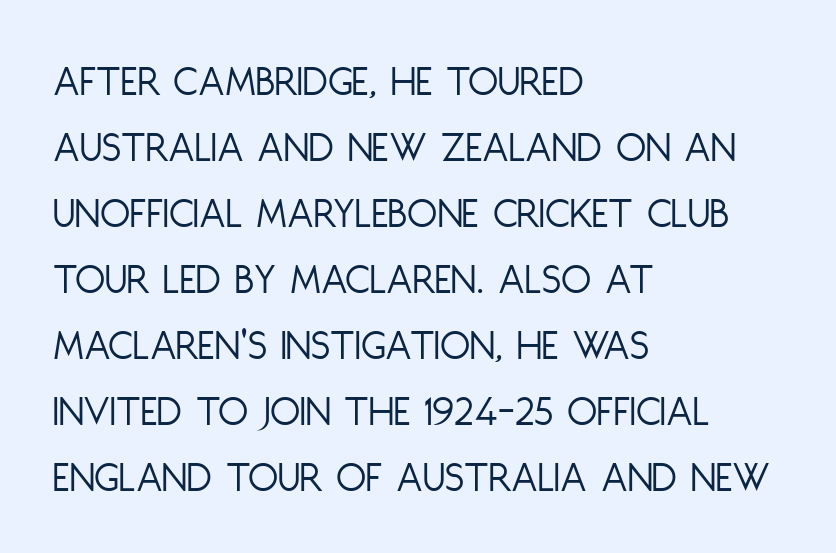
Q: Is the text bold? A: No.
Q: Is the text italic (slanted)? A: No, it is upright.
Q: Is the typeface a serif or a sans-serif typeface? A: Sans-serif.
Q: Is the text underlined? A: No.
Q: How is the paragraph aligned? A: Left-aligned.
Q: Is the spacing between letters normal or unusually wide? A: Normal.
Q: Is the spacing between lines tight, normal or loose? A: Normal.
Q: Width (condensed, normal, or wide)? A: Condensed.
Q: Stroke contrast? A: Low.
Q: x-height? A: Large.
Q: Monospaced? A: No.
